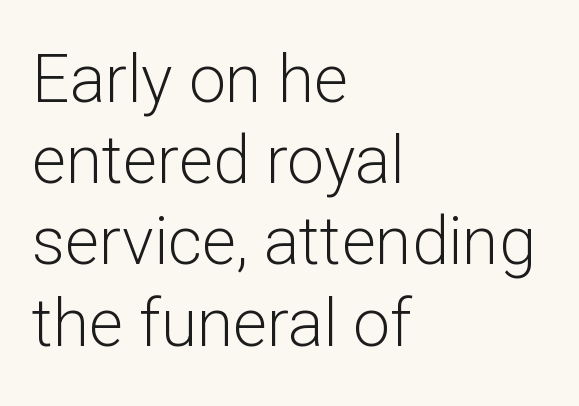
The passage shown is not bold in any degree. The letters advance in unequal steps, a hallmark of proportional type. Every row of glyphs begins at an identical x-position on the left. Observe the ordinary spacing: letters are neighbours, not strangers. The zone under the glyphs is completely vacant. The typeface chosen for these lines omits serifs.
